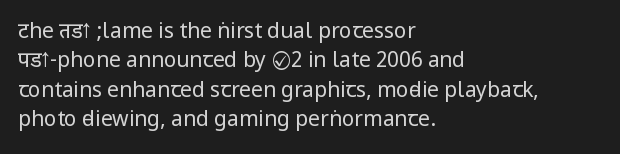
The image shows 21 px text type, upright; set left-aligned, normal line spacing (1.4x), normal letter spacing, not underlined.
